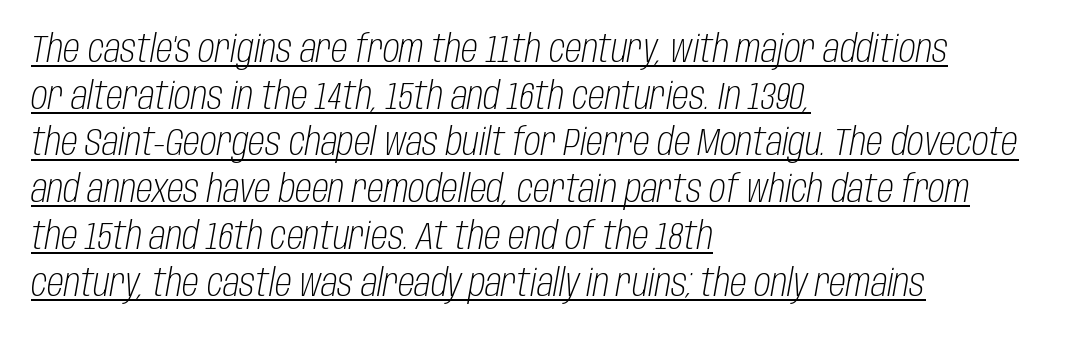
Is the stroke heavy? The answer is a plain regular-or-lighter. A student would call this left alignment; a typographer would say flush left, rag right. You could not count columns in this text — the font is proportionally spaced. This rendering features underlined lettering. A typesetter would call this zero additional tracking.
